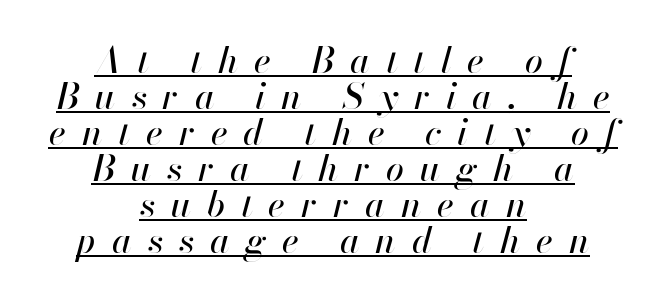
The image shows 36 px text type, italic (leaning right); set centered, tight line spacing (1.0x), unusually wide letter spacing (+0.44 em), underlined; high stroke contrast and a small x-height.
